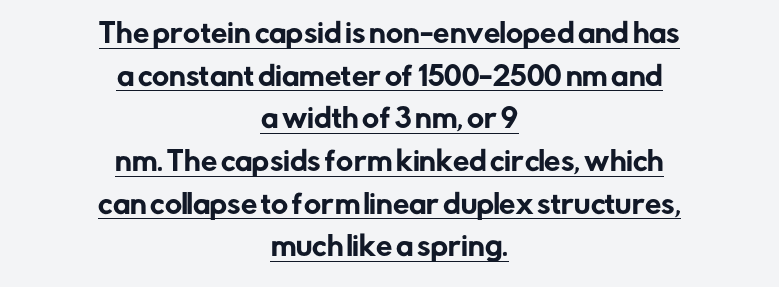
Designer's note — italics off, roman on. Like a heading marked for emphasis, these lines bear an underscore. Evenly set lines give the paragraph a standard silhouette. Horizontally, the lines are justified to the midpoint only. Students, note that the glyphs here touch the page at normal intervals.
